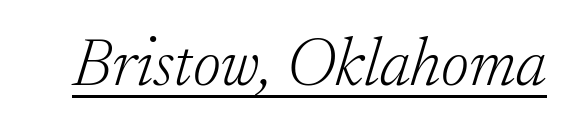
{"serif": "yes", "italic": "yes", "lean": "right", "slant_degrees": 17, "bold": "no", "weight": "light", "width": "normal", "stroke_contrast": "low", "x_height": "small", "monospaced": "no", "underline": "yes", "letter_spacing": "normal", "letter_spacing_em": 0.0, "glyph_px": 68}
